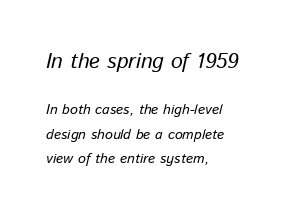
{"italic": "yes", "lean": "right", "slant_degrees": 13, "underline": "no", "align": "left", "line_spacing_ratio": 1.74, "letter_spacing": "normal", "letter_spacing_em": 0.0, "larger_block": "first", "size_ratio": 1.5, "glyph_px": 21}
